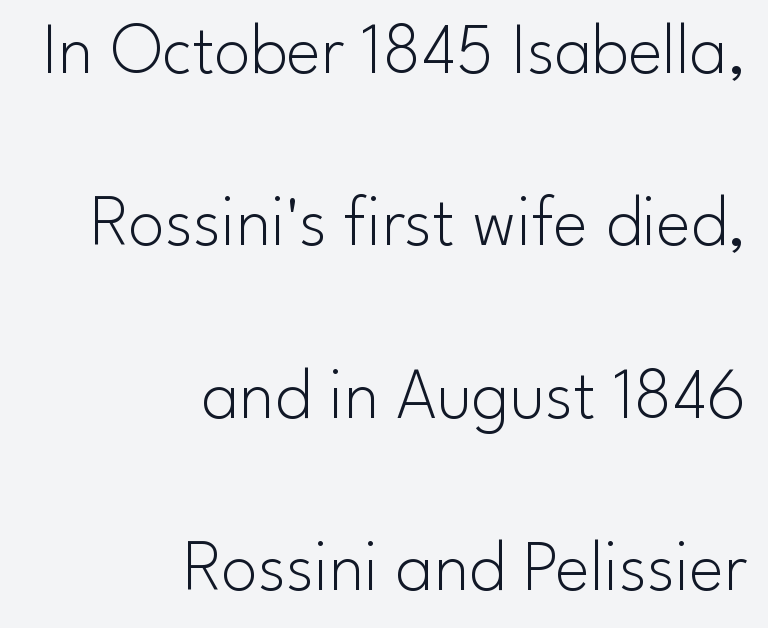
{"serif": "no", "italic": "no", "bold": "no", "weight": "light", "width": "normal", "stroke_contrast": "low", "x_height": "small", "monospaced": "no", "underline": "no", "align": "right", "line_spacing": "loose", "line_spacing_ratio": 2.36, "letter_spacing": "normal", "letter_spacing_em": 0.0, "glyph_px": 73}
